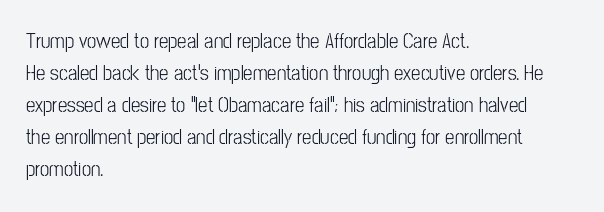
Q: Is the text bold? A: No.
Q: Is the text italic (slanted)? A: No, it is upright.
Q: Is the text underlined? A: No.
Q: How is the paragraph aligned? A: Left-aligned.
Q: Is the spacing between letters normal or unusually wide? A: Normal.
Q: Is the spacing between lines tight, normal or loose? A: Normal.
